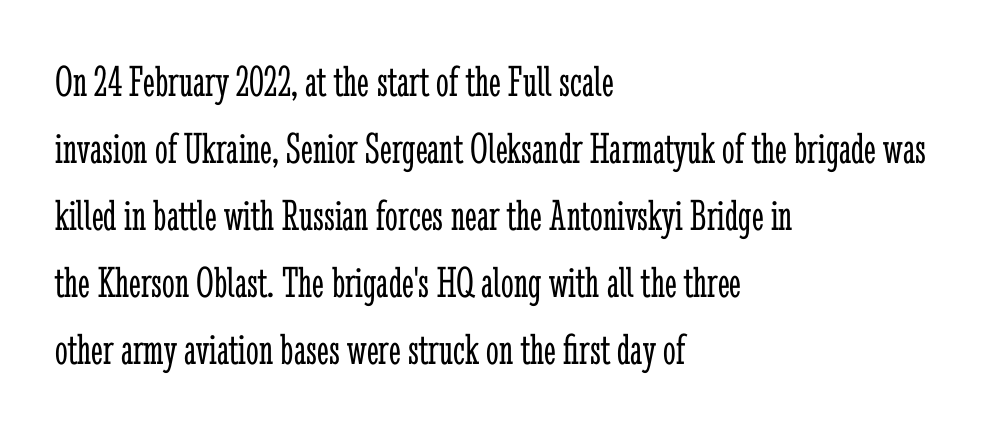
Q: Is the text bold? A: No.
Q: Is the text italic (slanted)? A: No, it is upright.
Q: Is the typeface a serif or a sans-serif typeface? A: Serif.
Q: Is the text underlined? A: No.
Q: How is the paragraph aligned? A: Left-aligned.
Q: Is the spacing between letters normal or unusually wide? A: Normal.
Q: Is the spacing between lines tight, normal or loose? A: Normal.
Q: Width (condensed, normal, or wide)? A: Condensed.
Q: Stroke contrast? A: Low.
Q: x-height? A: Medium.
Q: Monospaced? A: No.
